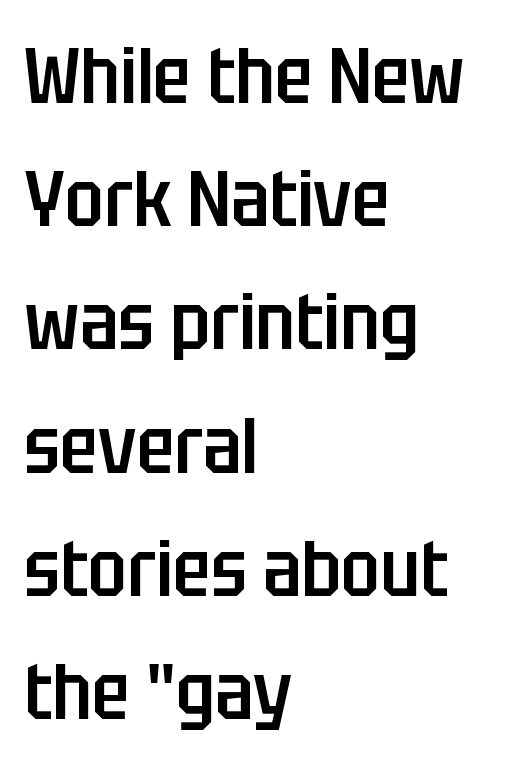
{"serif": "no", "italic": "no", "bold": "semi", "weight": "semibold", "width": "condensed", "stroke_contrast": "low", "x_height": "large", "monospaced": "no", "underline": "no", "align": "left", "line_spacing": "normal", "line_spacing_ratio": 1.56, "letter_spacing": "normal", "letter_spacing_em": 0.0, "glyph_px": 79}
